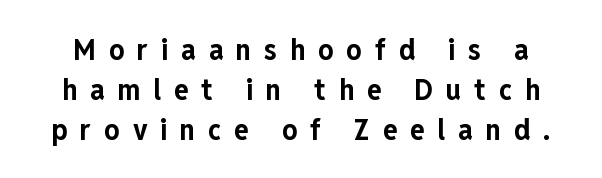
The image shows 30 px bold, condensed sans-serif type, upright; set normal line spacing (1.33x), unusually wide letter spacing (+0.43 em), not underlined; low stroke contrast and a medium x-height.
